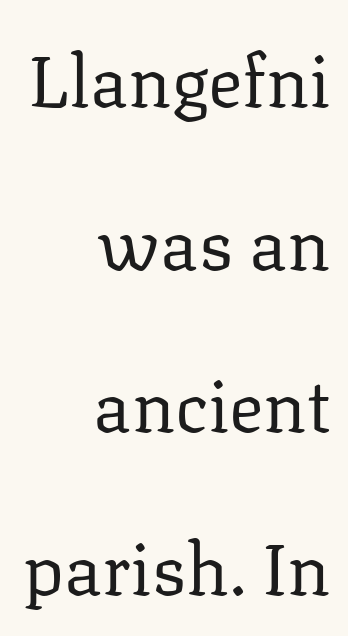
{"serif": "yes", "italic": "no", "bold": "no", "weight": "regular", "width": "normal", "stroke_contrast": "low", "x_height": "medium", "monospaced": "no", "underline": "no", "align": "right", "line_spacing": "loose", "line_spacing_ratio": 2.26, "letter_spacing": "normal", "letter_spacing_em": 0.0, "glyph_px": 72}
